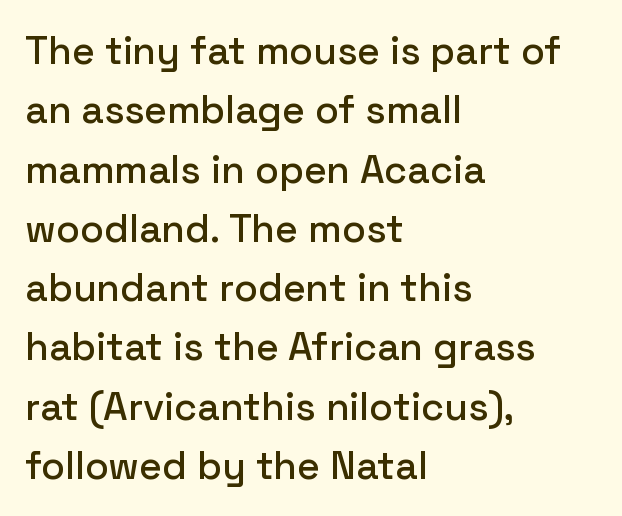
Lines of text with bare space underneath. Leftover space on each line is placed entirely after the last word. Italic? Not at all — the glyphs are vertical. The line-height multiplier appears to be the usual default.
